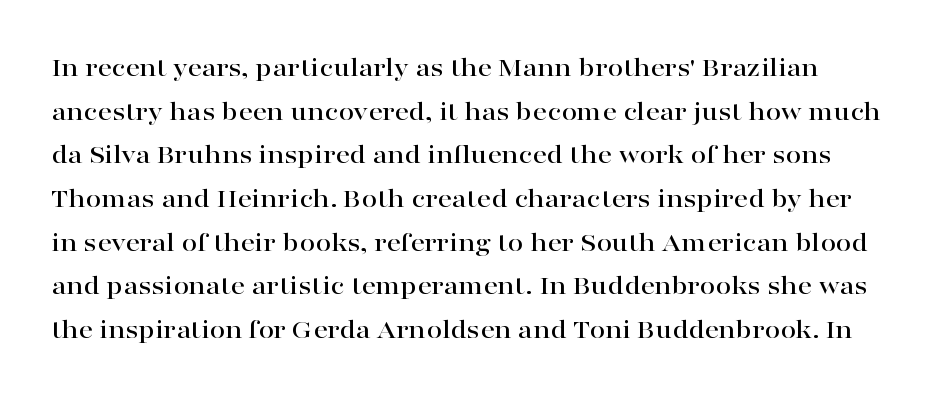
The image shows 28 px wide serif type, upright; set normal line spacing (1.56x), normal letter spacing, not underlined; high stroke contrast and a medium x-height.
